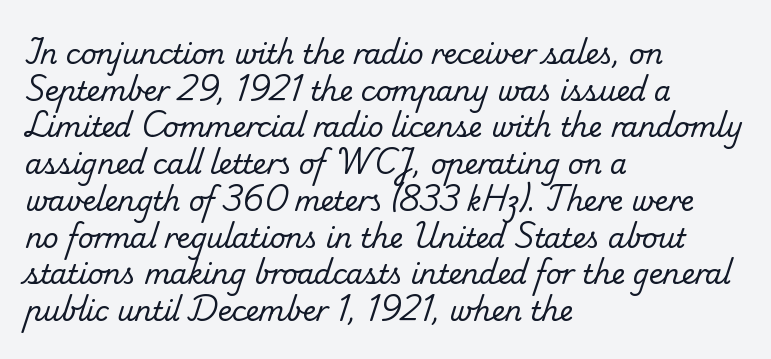
Q: Is the text bold? A: No.
Q: Is the text underlined? A: No.
Q: How is the paragraph aligned? A: Left-aligned.
Q: Is the spacing between letters normal or unusually wide? A: Normal.
Q: Is the spacing between lines tight, normal or loose? A: Normal.
